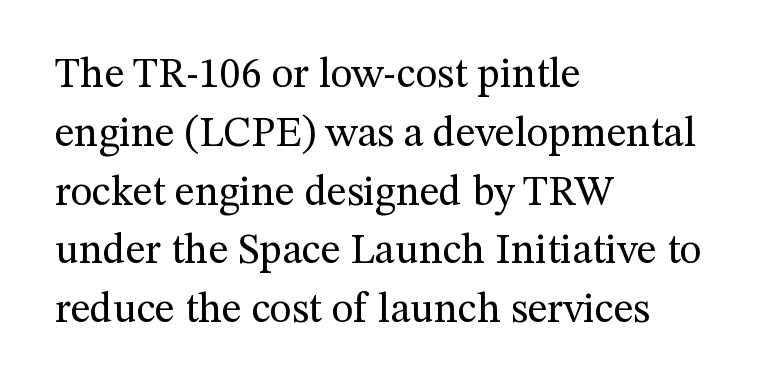
Weight class: somewhere from thin through regular. You could call the tracking neutral — neither tight nor loose. Layout note: lines flush left. The face used here is proportionally spaced, like ordinary book or web type. Lines of text with bare space underneath. Every character sits straight up, as roman type does.
